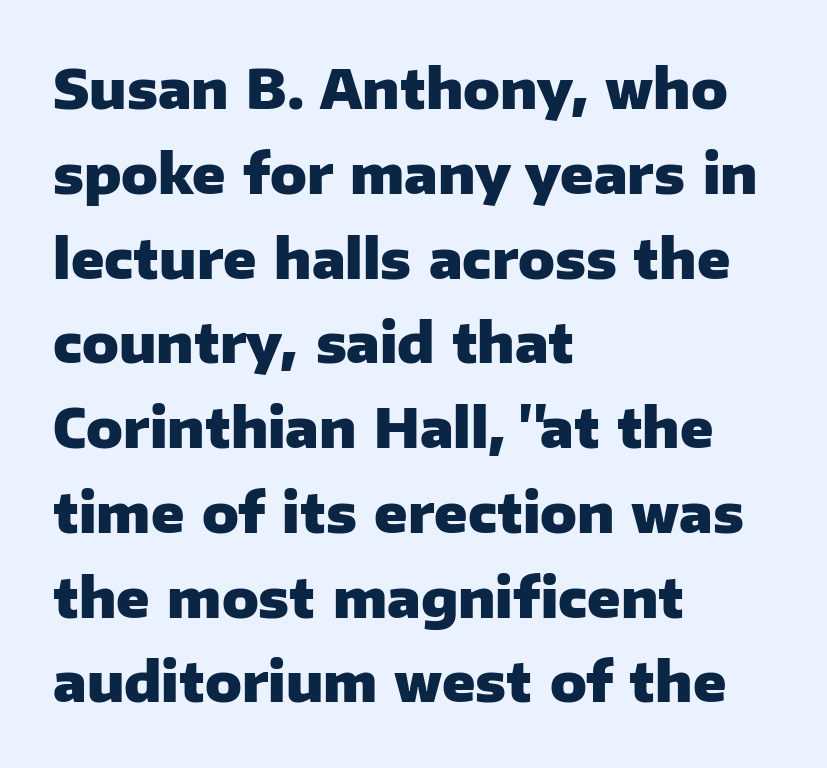
Q: Is the text bold? A: Yes.
Q: Is the text italic (slanted)? A: No, it is upright.
Q: Is the typeface a serif or a sans-serif typeface? A: Sans-serif.
Q: Is the text underlined? A: No.
Q: How is the paragraph aligned? A: Left-aligned.
Q: Is the spacing between letters normal or unusually wide? A: Normal.
Q: Is the spacing between lines tight, normal or loose? A: Normal.
Q: Width (condensed, normal, or wide)? A: Normal.
Q: Stroke contrast? A: Low.
Q: x-height? A: Medium.
Q: Monospaced? A: No.
